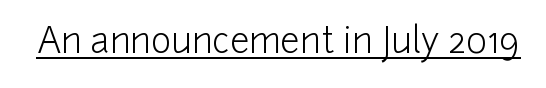
The passage shown is typeset with a sans-serif family. Do the characters align in a grid? No, the font is proportional. Does the lettering tilt? It doesn't — this is upright. Like a heading marked for emphasis, these lines bear an underscore. Honestly, the letter spacing is just normal — you wouldn't notice it.
